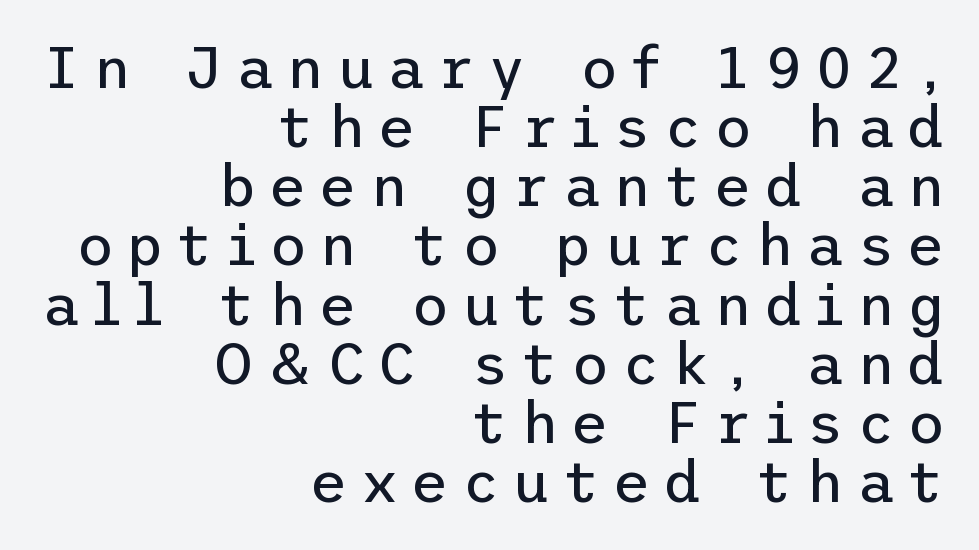
I'd call this a sans setting — the letters go barefoot. Which margin do the lines hug? The right one — the left edge is uneven. The typesetting does not lean heavy: it is not bold. You could barely slide anything between these rows.
